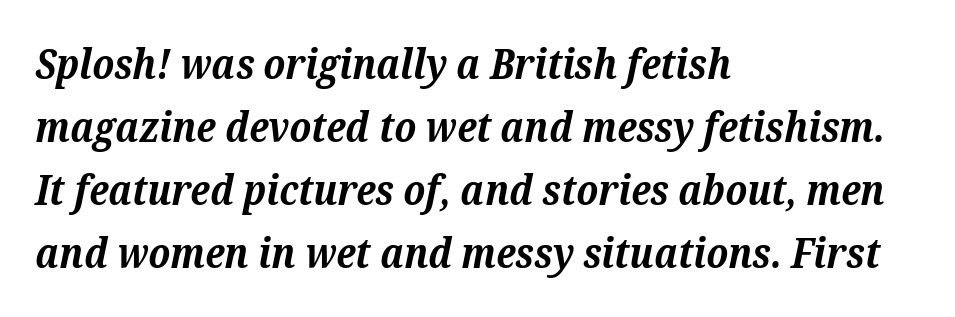
{"serif": "yes", "italic": "yes", "lean": "right", "slant_degrees": 12, "bold": "yes", "weight": "bold", "width": "normal", "stroke_contrast": "medium", "x_height": "medium", "monospaced": "no", "underline": "no", "align": "left", "line_spacing": "normal", "line_spacing_ratio": 1.54, "letter_spacing": "normal", "letter_spacing_em": 0.0, "glyph_px": 41}
